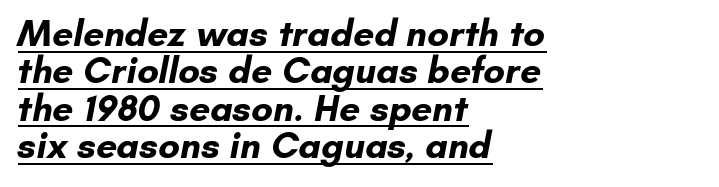
{"serif": "no", "bold": "yes", "weight": "bold", "width": "normal", "stroke_contrast": "low", "x_height": "small", "monospaced": "no", "underline": "yes", "align": "left", "line_spacing": "tight", "line_spacing_ratio": 1.01, "letter_spacing": "normal", "letter_spacing_em": 0.0, "glyph_px": 37}
